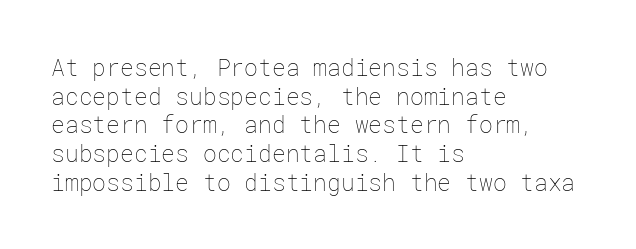
The lines sit at an ordinary, default distance from one another. The text block is weighted toward the left margin, trailing off unevenly rightward. Tracking value appears to be zero — textbook default spacing. Has an underline been added? It has not. Stroke mass is kept to a normal reading level or below.
